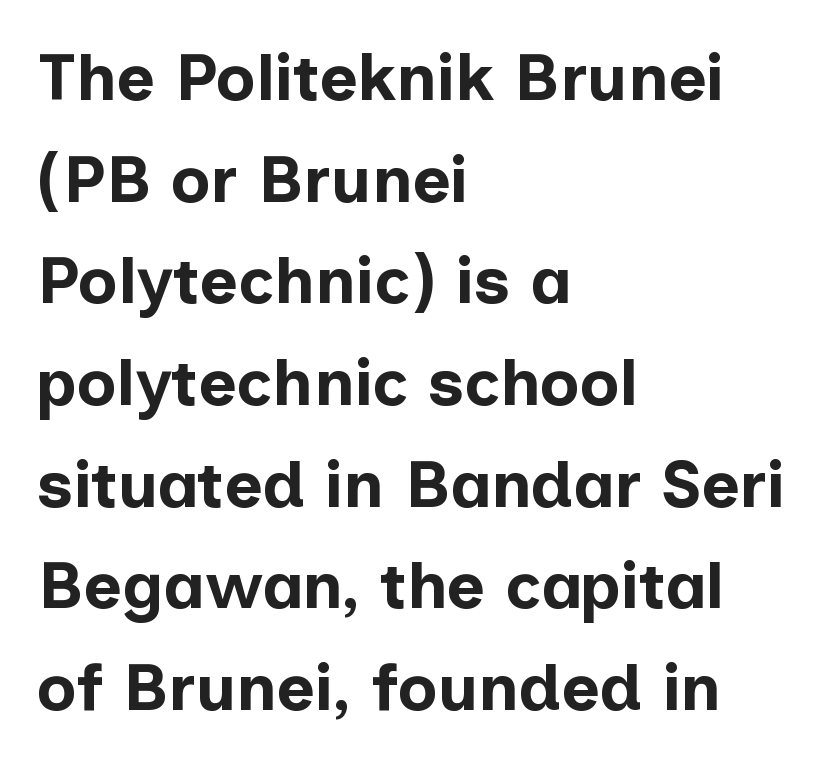
Q: Is the text bold? A: Yes.
Q: Is the text italic (slanted)? A: No, it is upright.
Q: Is the typeface a serif or a sans-serif typeface? A: Sans-serif.
Q: Is the text underlined? A: No.
Q: How is the paragraph aligned? A: Left-aligned.
Q: Is the spacing between letters normal or unusually wide? A: Normal.
Q: Is the spacing between lines tight, normal or loose? A: Normal.
Q: Width (condensed, normal, or wide)? A: Normal.
Q: Stroke contrast? A: Low.
Q: x-height? A: Medium.
Q: Monospaced? A: No.
